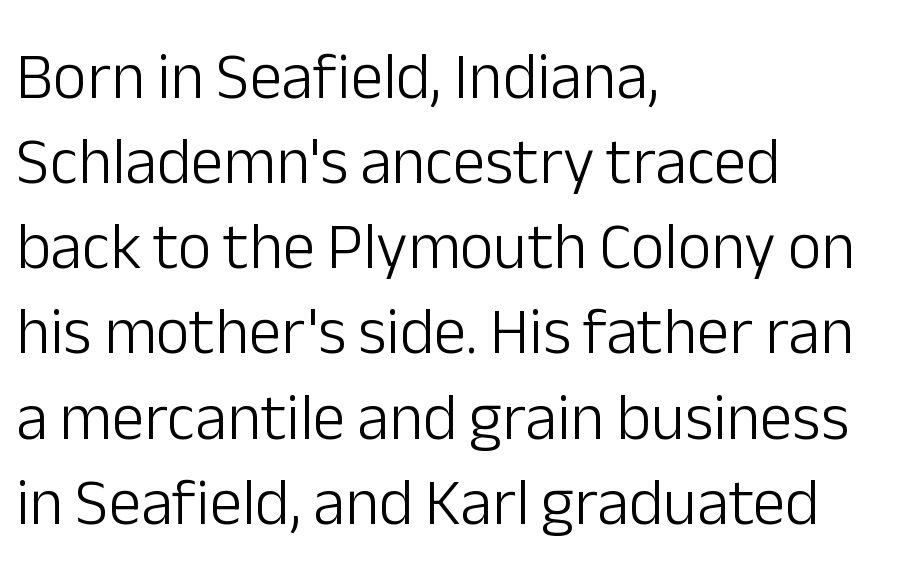
{"serif": "no", "italic": "no", "bold": "no", "weight": "light", "width": "normal", "stroke_contrast": "low", "x_height": "medium", "monospaced": "no", "underline": "no", "align": "left", "line_spacing": "normal", "line_spacing_ratio": 1.31, "letter_spacing": "normal", "letter_spacing_em": 0.0, "glyph_px": 65}
